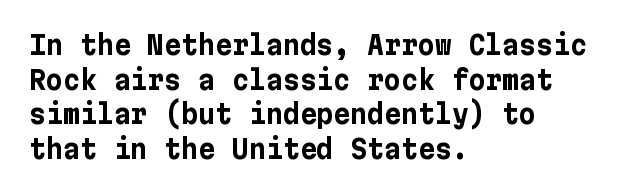
Q: Is the text bold? A: Yes.
Q: Is the text italic (slanted)? A: No, it is upright.
Q: Is the text underlined? A: No.
Q: How is the paragraph aligned? A: Left-aligned.
Q: Is the spacing between letters normal or unusually wide? A: Normal.
Q: Is the spacing between lines tight, normal or loose? A: Normal.
